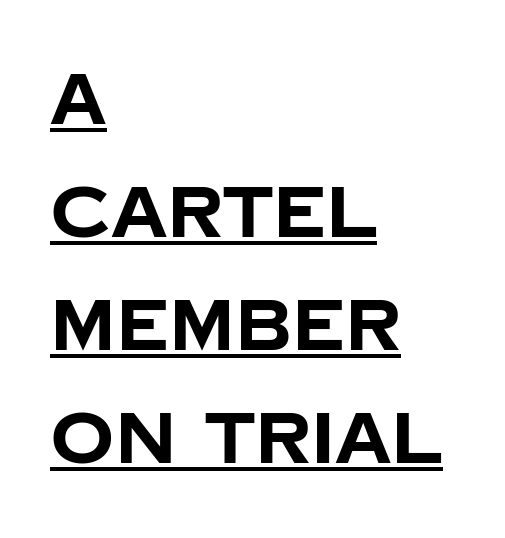
What kind of face is this? One without serifs — a sans. The axis of the letterforms is exactly vertical. Heavy-handed strokes throughout: this text is bold. Horizontal bands of white between lines are of average thickness. The paragraph shown leans on its left margin. Glance below the letters and you will spot a drawn line.
